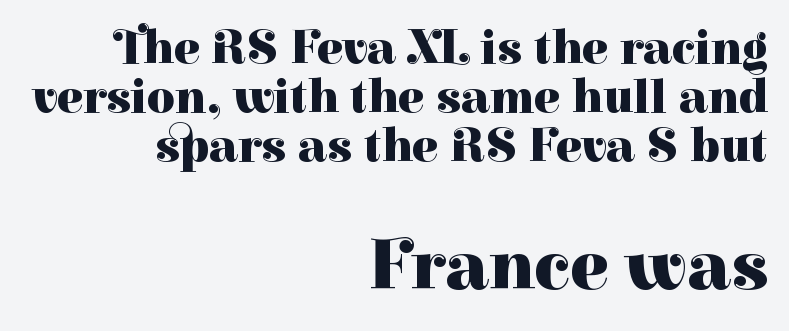
{"serif": "yes", "italic": "no", "bold": "yes", "weight": "heavy", "width": "normal", "stroke_contrast": "high", "x_height": "medium", "monospaced": "no", "underline": "no", "align": "right", "line_spacing": "tight", "line_spacing_ratio": 1.02, "letter_spacing": "normal", "letter_spacing_em": 0.0, "larger_block": "second", "size_ratio": 1.5, "glyph_px": 72}
